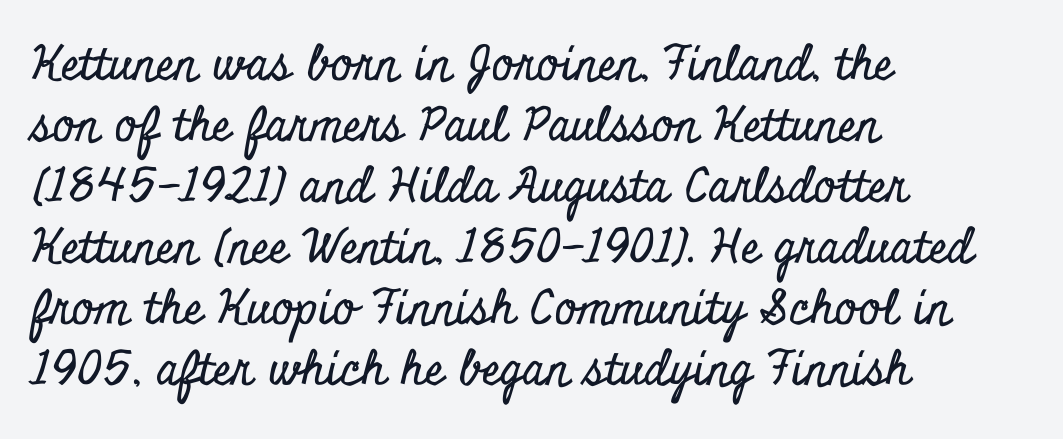
Q: Is the text italic (slanted)? A: Yes.
Q: Is the typeface a serif or a sans-serif typeface? A: Serif.
Q: Is the text underlined? A: No.
Q: How is the paragraph aligned? A: Left-aligned.
Q: Is the spacing between letters normal or unusually wide? A: Normal.
Q: Is the spacing between lines tight, normal or loose? A: Normal.
Q: Width (condensed, normal, or wide)? A: Condensed.
Q: Stroke contrast? A: Low.
Q: x-height? A: Small.
Q: Monospaced? A: No.
